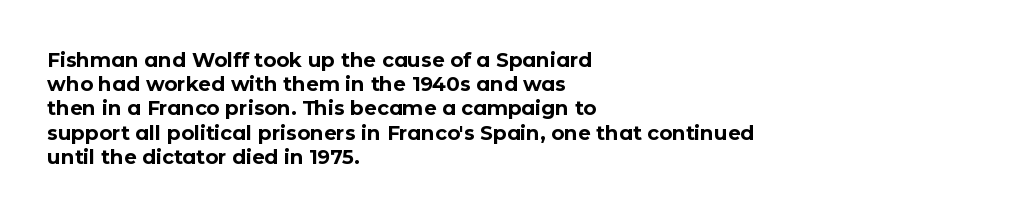
Descenders hang freely into open space. The paragraph has a hard left edge and a soft right edge. It's the straight-up-and-down kind of type. Observe the ordinary spacing: letters are neighbours, not strangers. Weight check: bold — yes, fully.
